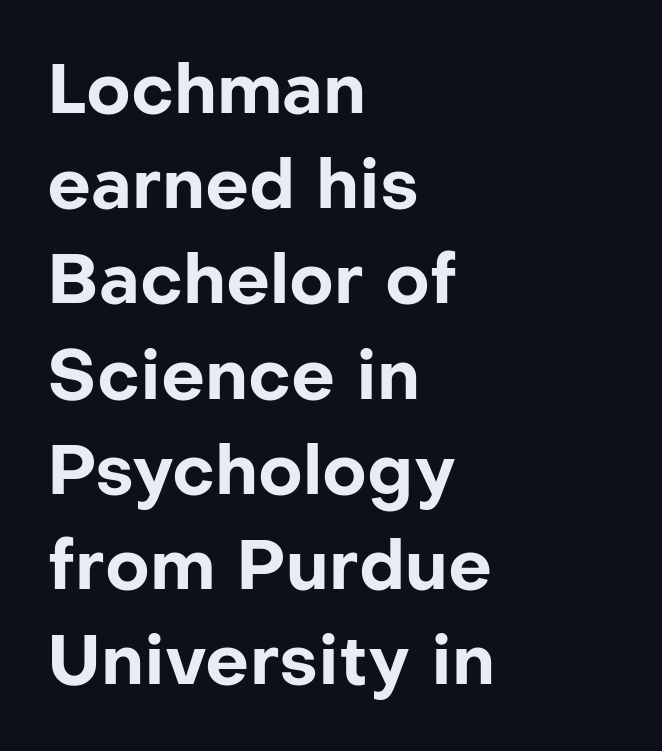
Q: Is the text bold? A: Yes.
Q: Is the text italic (slanted)? A: No, it is upright.
Q: Is the typeface a serif or a sans-serif typeface? A: Sans-serif.
Q: Is the text underlined? A: No.
Q: How is the paragraph aligned? A: Left-aligned.
Q: Is the spacing between letters normal or unusually wide? A: Normal.
Q: Is the spacing between lines tight, normal or loose? A: Normal.
Q: Width (condensed, normal, or wide)? A: Normal.
Q: Stroke contrast? A: Low.
Q: x-height? A: Medium.
Q: Monospaced? A: No.
